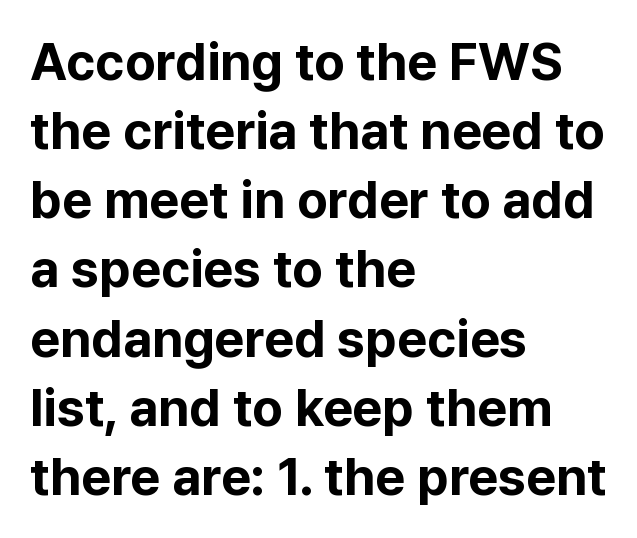
The image shows 52 px bold sans-serif type, upright; set left-aligned, normal line spacing (1.33x), normal letter spacing, not underlined; low stroke contrast and a medium x-height.
